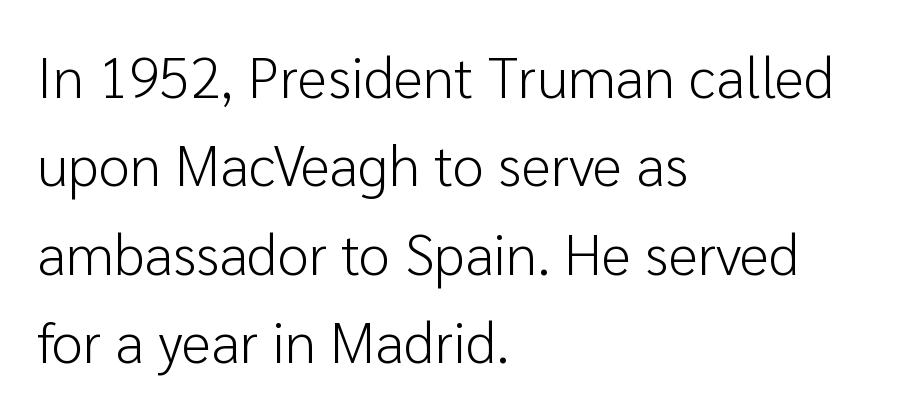
This block has exactly the height ordinary leading produces. Proportional: the letters do not fall into vertical columns. Check the space under the baseline: it is left empty. Honestly, the letter spacing is just normal — you wouldn't notice it. The rendering anchors every line to the left-hand side.
